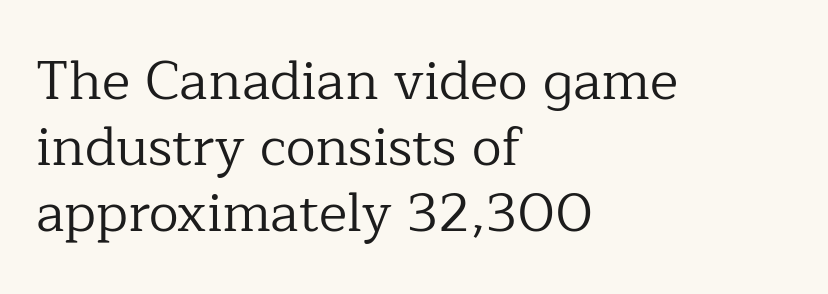
{"serif": "yes", "italic": "no", "bold": "no", "weight": "regular", "width": "normal", "stroke_contrast": "low", "x_height": "medium", "monospaced": "no", "underline": "no", "align": "left", "line_spacing_ratio": 1.22, "letter_spacing": "normal", "letter_spacing_em": 0.0, "glyph_px": 54}
